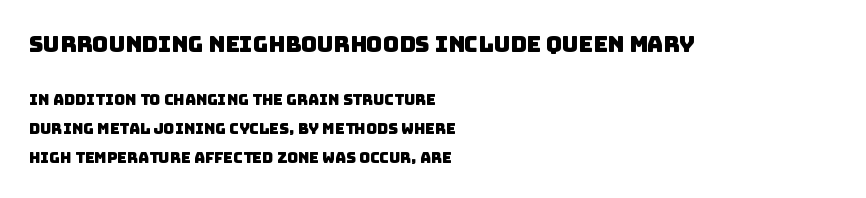
The image shows 22 px text type; set left-aligned, loose line spacing (1.94x), normal letter spacing, not underlined; the first (top) block is 1.47x larger.
